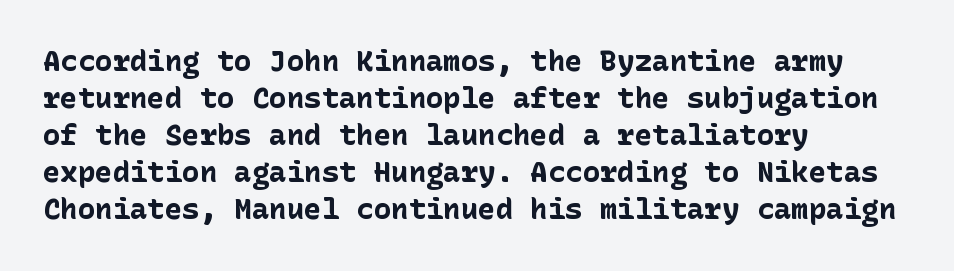
Q: Is the text bold? A: Yes.
Q: Is the text italic (slanted)? A: No, it is upright.
Q: Is the typeface a serif or a sans-serif typeface? A: Sans-serif.
Q: Is the text underlined? A: No.
Q: How is the paragraph aligned? A: Left-aligned.
Q: Is the spacing between letters normal or unusually wide? A: Normal.
Q: Is the spacing between lines tight, normal or loose? A: Normal.
Q: Width (condensed, normal, or wide)? A: Normal.
Q: Stroke contrast? A: Low.
Q: x-height? A: Medium.
